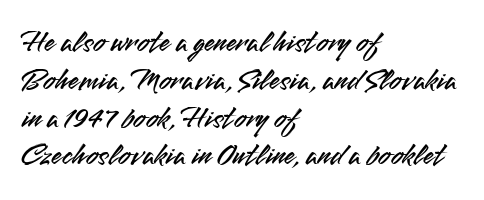
You can tell from the bare stems that sans-serif type was used. Varying glyph widths throughout — classic text-font behaviour. The letterforms sit shoulder to shoulder at normal distance. The passage is arranged the way most books set body copy — flush left.
